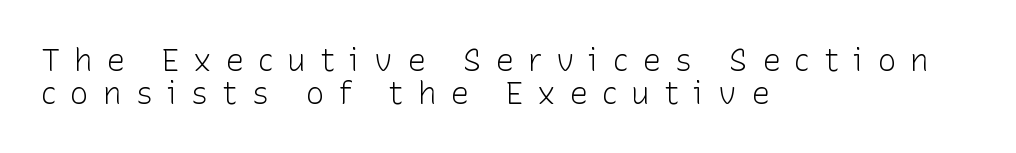
Q: Is the text bold? A: No.
Q: Is the text italic (slanted)? A: No, it is upright.
Q: Is the typeface a serif or a sans-serif typeface? A: Sans-serif.
Q: Is the text underlined? A: No.
Q: How is the paragraph aligned? A: Left-aligned.
Q: Is the spacing between letters normal or unusually wide? A: Unusually wide.
Q: Is the spacing between lines tight, normal or loose? A: Tight.
Q: Width (condensed, normal, or wide)? A: Normal.
Q: Stroke contrast? A: Low.
Q: x-height? A: Medium.
Q: Monospaced? A: No.
